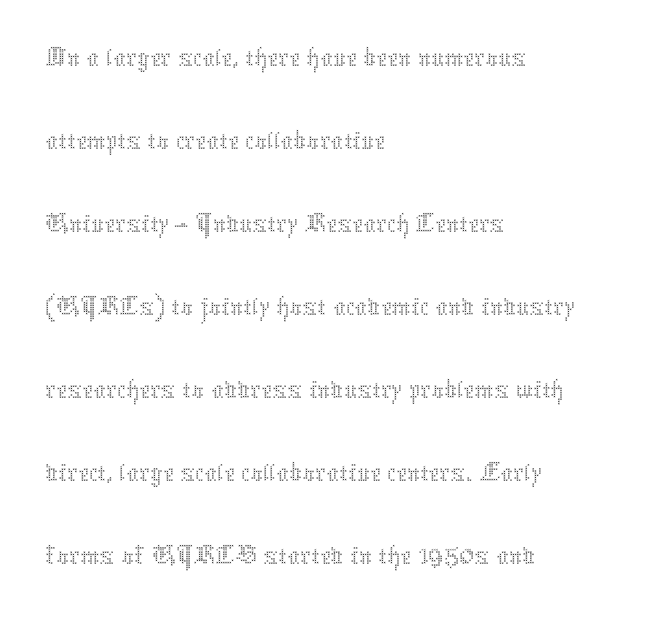
Q: Is the text bold? A: No.
Q: Is the text italic (slanted)? A: No, it is upright.
Q: Is the text underlined? A: No.
Q: How is the paragraph aligned? A: Left-aligned.
Q: Is the spacing between letters normal or unusually wide? A: Normal.
Q: Is the spacing between lines tight, normal or loose? A: Normal.
Q: Width (condensed, normal, or wide)? A: Normal.
Q: Stroke contrast? A: Medium.
Q: x-height? A: Medium.
Q: Monospaced? A: No.
